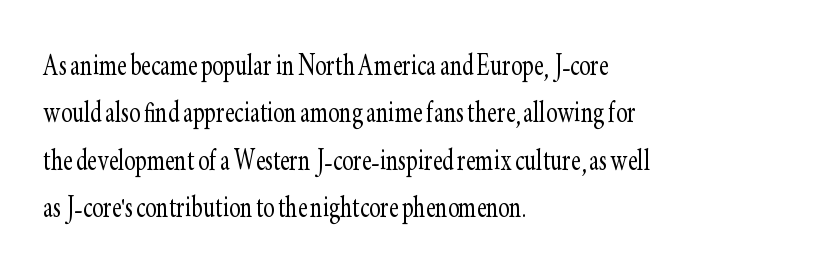
What kind of face is this? One with serifs. Vertical strokes here are truly vertical. Regular leading. The passage shown is typed in a proportional face where columns would drift. Descenders are the only things crossing below the line. Reading down the block, your eye returns to a fixed left position each line.
